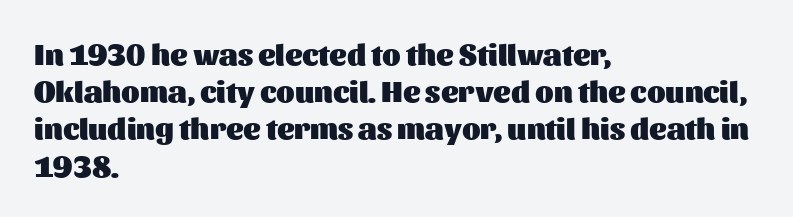
Q: Is the text bold? A: Yes.
Q: Is the text italic (slanted)? A: No, it is upright.
Q: Is the typeface a serif or a sans-serif typeface? A: Sans-serif.
Q: Is the text underlined? A: No.
Q: How is the paragraph aligned? A: Left-aligned.
Q: Is the spacing between letters normal or unusually wide? A: Normal.
Q: Width (condensed, normal, or wide)? A: Normal.
Q: Stroke contrast? A: Medium.
Q: x-height? A: Medium.
Q: Monospaced? A: No.
